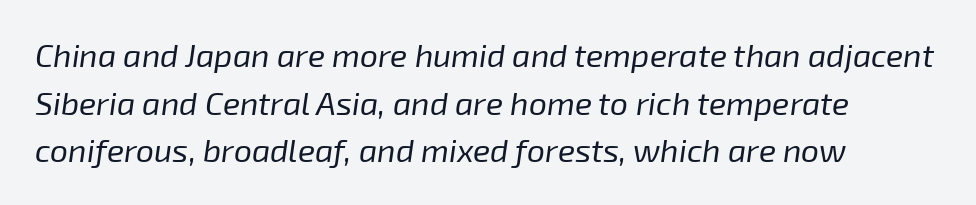
{"italic": "yes", "lean": "right", "slant_degrees": 8, "bold": "no", "weight": "regular", "width": "normal", "stroke_contrast": "low", "x_height": "medium", "monospaced": "no", "underline": "no", "align": "left", "line_spacing": "normal", "line_spacing_ratio": 1.49, "letter_spacing": "normal", "letter_spacing_em": 0.0, "glyph_px": 32}
